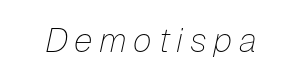
Only glyphs here, with clear space below each row. The font is comparable to plain body text, perhaps lighter. You can tell it's italic because the verticals aren't actually vertical. Think of a printed novel: that variable character pitch is what you see here.
